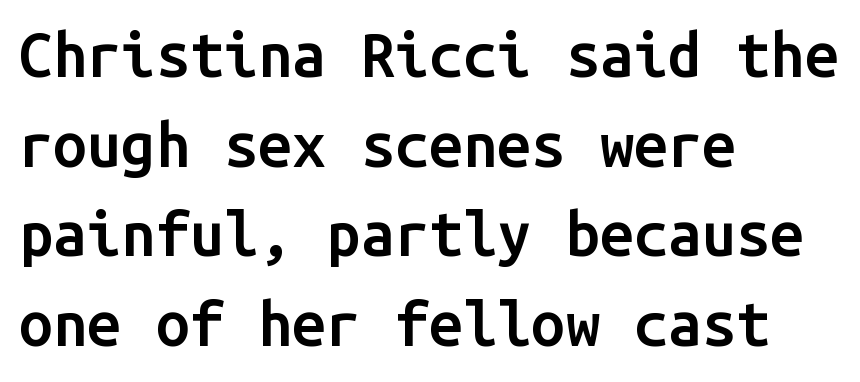
Q: Is the text bold? A: Semi-bold.
Q: Is the text italic (slanted)? A: No, it is upright.
Q: Is the typeface a serif or a sans-serif typeface? A: Sans-serif.
Q: Is the text underlined? A: No.
Q: How is the paragraph aligned? A: Left-aligned.
Q: Is the spacing between letters normal or unusually wide? A: Normal.
Q: Is the spacing between lines tight, normal or loose? A: Normal.
Q: Width (condensed, normal, or wide)? A: Normal.
Q: Stroke contrast? A: Low.
Q: x-height? A: Medium.
Q: Monospaced? A: Yes.
